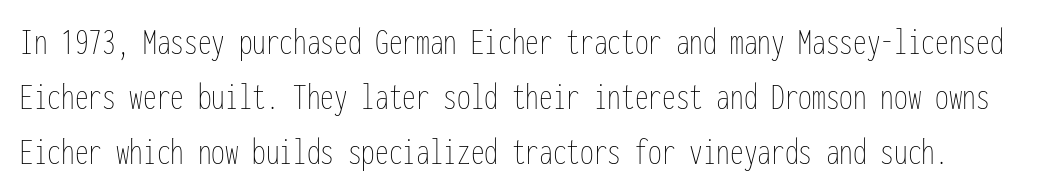
The image shows 39 px thin, condensed type, upright, monospaced; set normal line spacing (1.41x), normal letter spacing, not underlined; low stroke contrast and a medium x-height.
